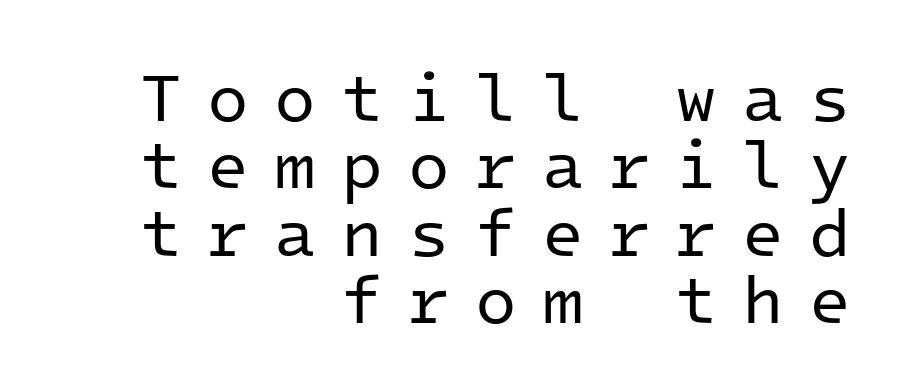
Q: Is the text bold? A: No.
Q: Is the text italic (slanted)? A: No, it is upright.
Q: Is the typeface a serif or a sans-serif typeface? A: Sans-serif.
Q: Is the text underlined? A: No.
Q: How is the paragraph aligned? A: Right-aligned.
Q: Is the spacing between letters normal or unusually wide? A: Unusually wide.
Q: Is the spacing between lines tight, normal or loose? A: Tight.
Q: Width (condensed, normal, or wide)? A: Normal.
Q: Stroke contrast? A: Low.
Q: x-height? A: Medium.
Q: Monospaced? A: Yes.
